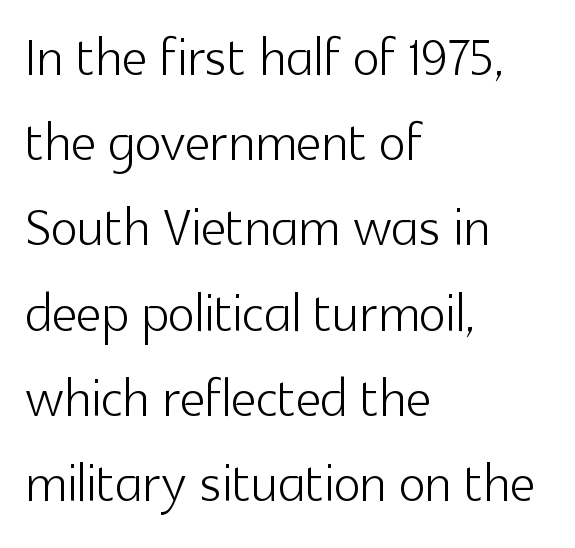
The passage shown is not bold in any degree. If you drew a line through each stem, it would be perfectly vertical. Each letter keeps its own natural width here, so spacing adapts to shape. The ragged edge is on the right, which tells us the setting is flush left. The passage shown is not underscored anywhere.
